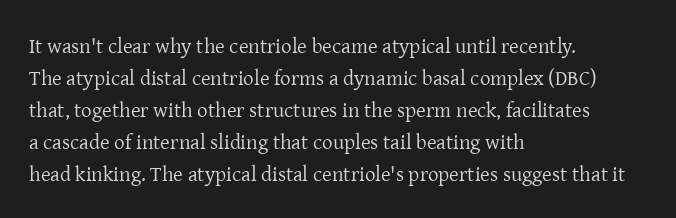
{"italic": "no", "bold": "no", "underline": "no", "align": "left", "line_spacing": "normal", "line_spacing_ratio": 1.52, "letter_spacing": "normal", "letter_spacing_em": 0.0, "glyph_px": 21}
